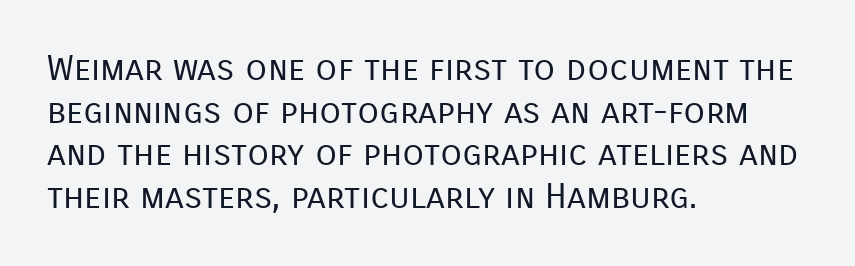
{"serif": "no", "italic": "no", "bold": "no", "weight": "regular", "width": "normal", "stroke_contrast": "low", "x_height": "medium", "monospaced": "no", "underline": "no", "align": "left", "line_spacing_ratio": 1.22, "letter_spacing": "normal", "letter_spacing_em": 0.0, "glyph_px": 35}
